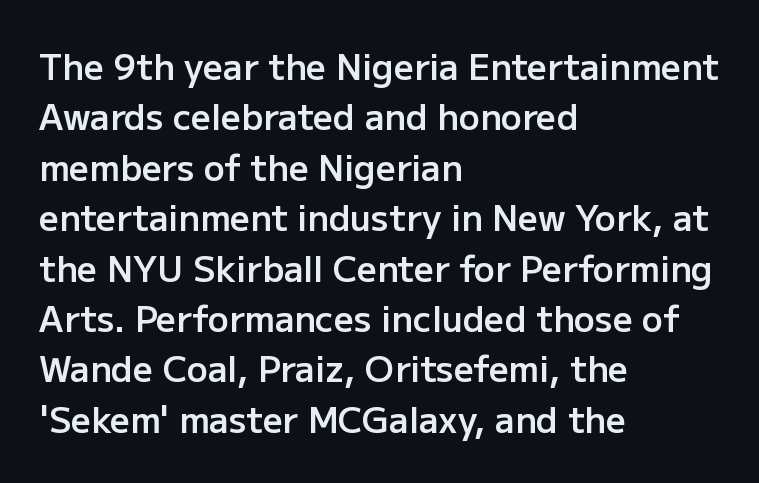
A clean baseline with only descenders dipping below it. Look at the bottom of the vertical strokes: they stop flat, with no serifs. Posture: straight, roman, zero tilt. A normal amount of white space separates one row of letters from the next. Proportional: the letters do not fall into vertical columns. Horizontal alignment here is leftward, the default for most running prose.
